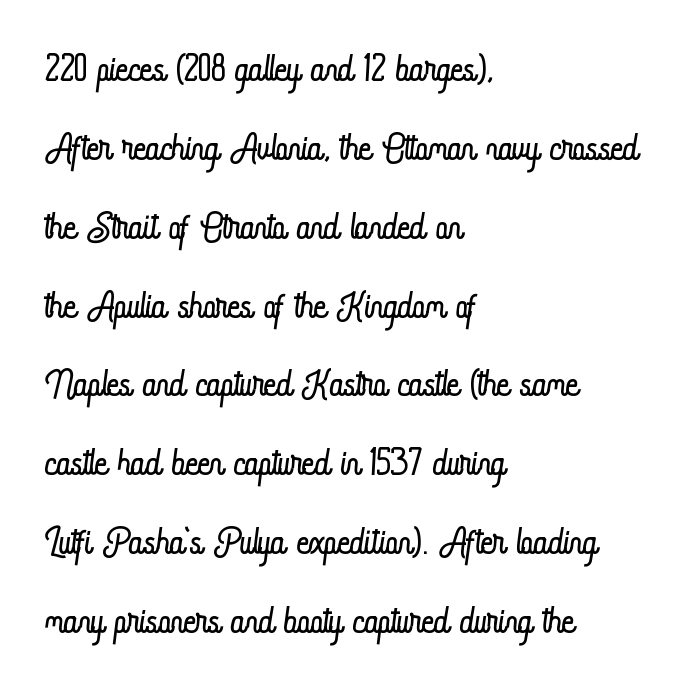
{"bold": "no", "weight": "light", "width": "condensed", "stroke_contrast": "low", "x_height": "small", "monospaced": "no", "underline": "no", "align": "left", "line_spacing": "normal", "line_spacing_ratio": 1.46, "letter_spacing": "normal", "letter_spacing_em": 0.0, "glyph_px": 54}
